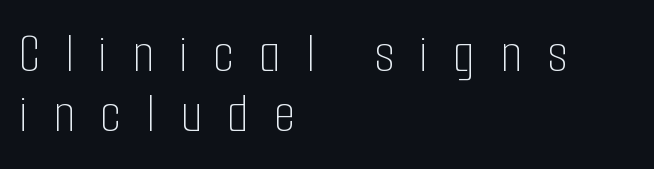
Q: Is the text bold? A: No.
Q: Is the text italic (slanted)? A: No, it is upright.
Q: Is the text underlined? A: No.
Q: How is the paragraph aligned? A: Left-aligned.
Q: Is the spacing between letters normal or unusually wide? A: Unusually wide.
Q: Is the spacing between lines tight, normal or loose? A: Tight.
Q: Width (condensed, normal, or wide)? A: Condensed.
Q: Stroke contrast? A: Low.
Q: x-height? A: Medium.
Q: Monospaced? A: No.
